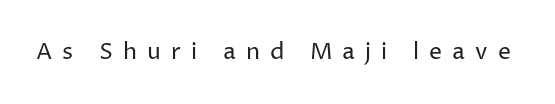
Letters rest on an invisible, unmarked baseline. Quick note: not italic, upright. Loose tracking; the words dissolve into strings of separated letters. Is this a heavy cut? Hardly; it is regular or lighter.
